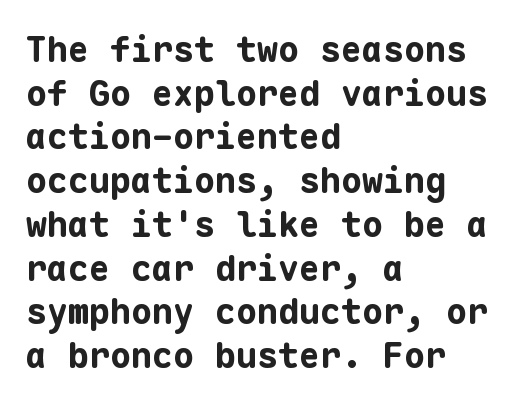
Interline gaps are of average width in this sample. The setting favours the left margin, as ordinary paragraphs usually do. The passage shown has conventional tracking throughout. These lines were composed using upright roman letters.
